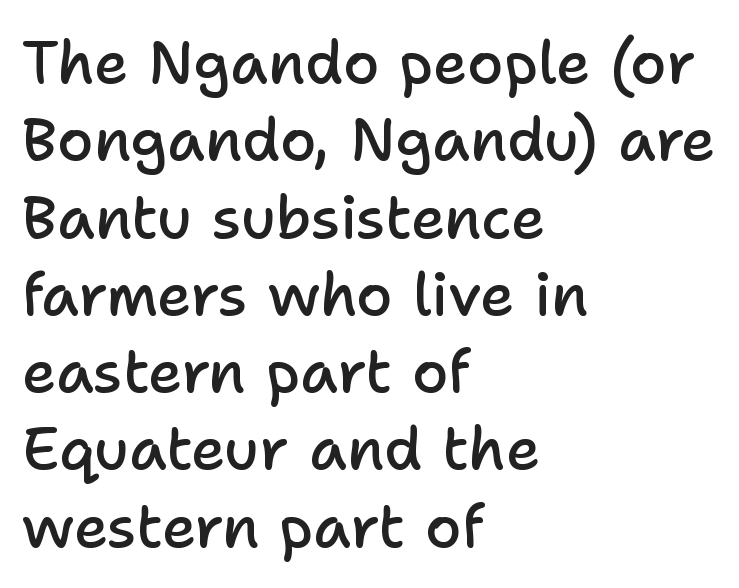
{"serif": "no", "italic": "no", "bold": "semi", "weight": "semibold", "width": "normal", "stroke_contrast": "low", "x_height": "medium", "monospaced": "no", "underline": "no", "align": "left", "line_spacing": "normal", "line_spacing_ratio": 1.31, "letter_spacing": "normal", "letter_spacing_em": 0.0, "glyph_px": 59}
